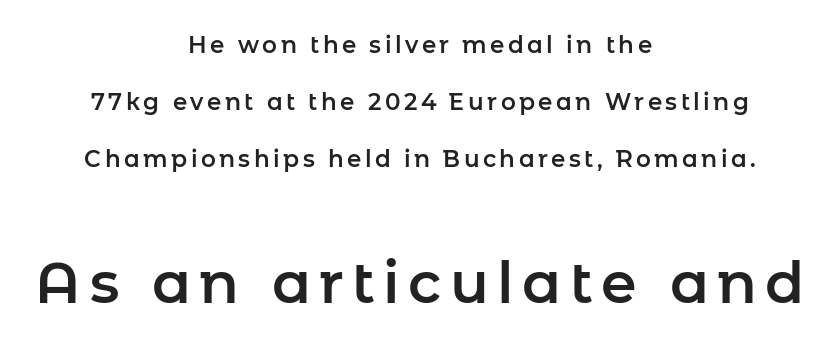
The image shows 57 px sans-serif type, upright; set centered, loose line spacing (2.48x), not underlined; the second (bottom) block is 2.48x larger; low stroke contrast and a medium x-height.
